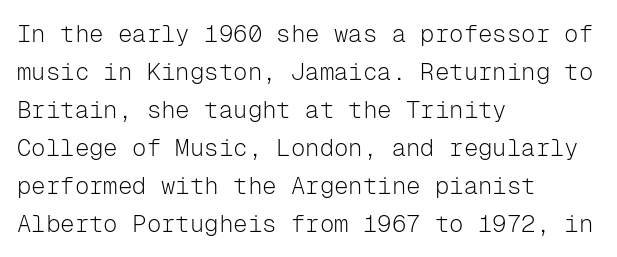
Caption: standard tracking, unaltered. How would I describe the line gaps? Plain and ordinary. Notice how the stems are strictly vertical — no italics here. The typeface has the unassuming heft of standard copy or less. The lines are quadded left.
